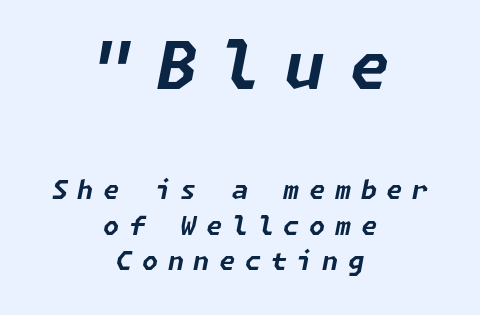
{"italic": "yes", "lean": "right", "slant_degrees": 11, "bold": "yes", "weight": "bold", "width": "normal", "stroke_contrast": "low", "x_height": "medium", "underline": "no", "align": "center", "line_spacing": "normal", "line_spacing_ratio": 1.36, "letter_spacing": "wide", "letter_spacing_em": 0.37, "larger_block": "first", "size_ratio": 2.5, "glyph_px": 65}
